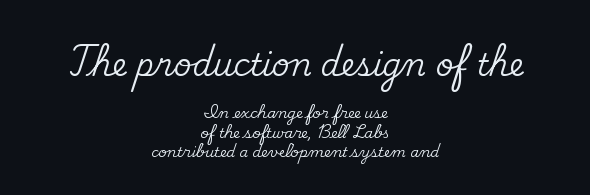
Leading matches the norm, producing a regular column. Character widths vary here, with narrow letters taking less room than wide ones. Between these two stacked blocks, the higher one wins on size.
